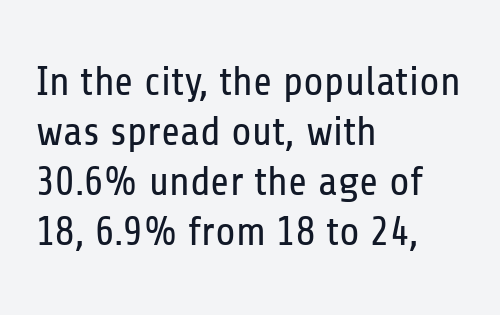
Tracking here is standard; glyphs follow each other at the usual distance. Honestly, there is no underline to notice here at all. These lines are rendered in a variable-pitch font. The lines are quadded left. This sample uses a sans-serif face. This is roman type, the default non-slanted kind.
